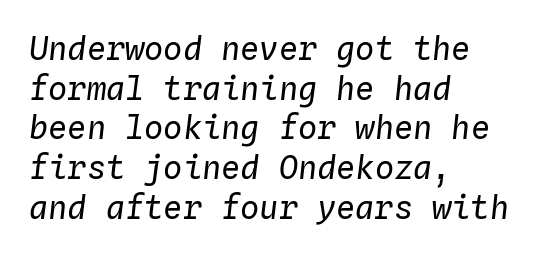
Horizontally, the lines are justified to the leading edge only. Characters are canted at an angle relative to the baseline's perpendicular. Monospaced: the letters line up in strict vertical columns. The space beneath each line is pristine and unruled. There is no visible air inserted between adjacent glyphs. Compared with a typical body face, this is equally light or lighter still.
